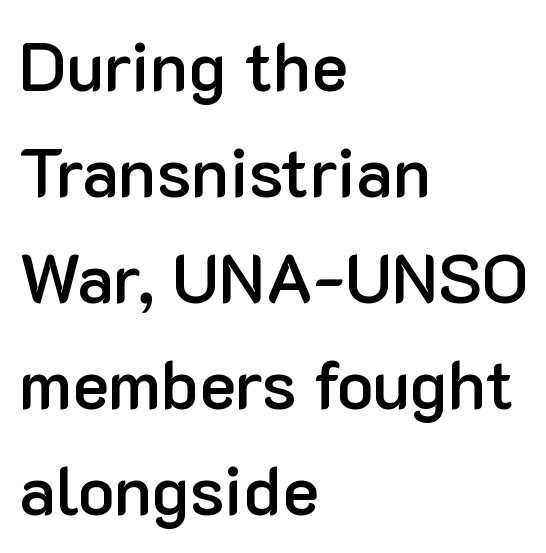
Q: Is the text bold? A: Semi-bold.
Q: Is the text italic (slanted)? A: No, it is upright.
Q: Is the typeface a serif or a sans-serif typeface? A: Sans-serif.
Q: Is the text underlined? A: No.
Q: How is the paragraph aligned? A: Left-aligned.
Q: Is the spacing between letters normal or unusually wide? A: Normal.
Q: Is the spacing between lines tight, normal or loose? A: Normal.
Q: Width (condensed, normal, or wide)? A: Normal.
Q: Stroke contrast? A: Low.
Q: x-height? A: Medium.
Q: Monospaced? A: No.
